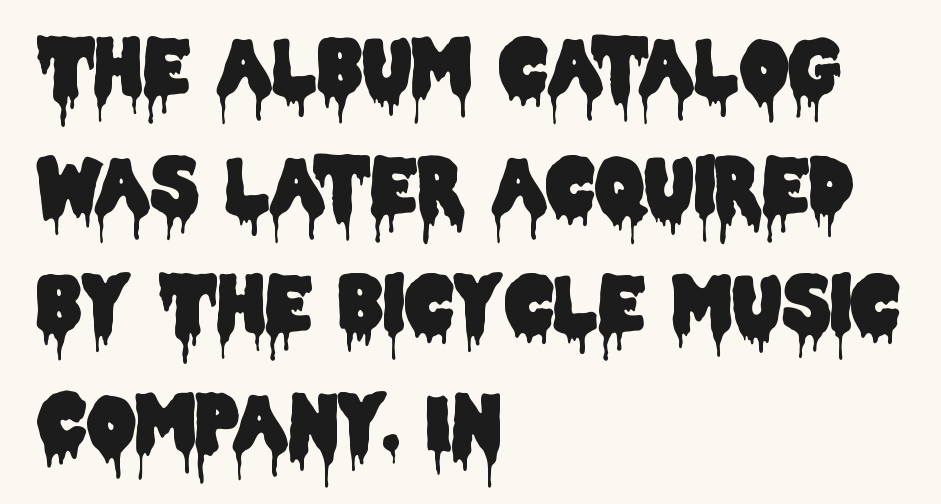
Q: Is the text italic (slanted)? A: No, it is upright.
Q: Is the typeface a serif or a sans-serif typeface? A: Sans-serif.
Q: Is the text underlined? A: No.
Q: How is the paragraph aligned? A: Left-aligned.
Q: Is the spacing between letters normal or unusually wide? A: Normal.
Q: Is the spacing between lines tight, normal or loose? A: Normal.
Q: Width (condensed, normal, or wide)? A: Condensed.
Q: Stroke contrast? A: Low.
Q: x-height? A: Large.
Q: Monospaced? A: No.
